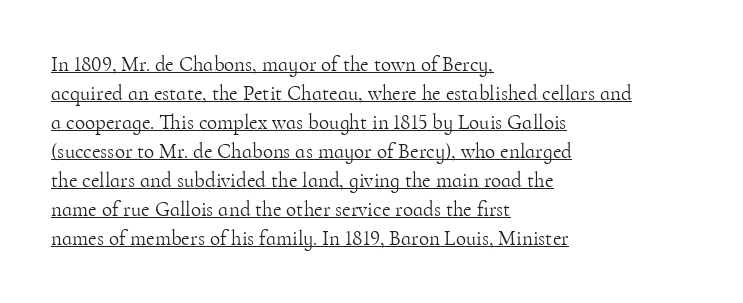
{"italic": "no", "bold": "no", "underline": "yes", "align": "left", "line_spacing": "normal", "line_spacing_ratio": 1.38, "letter_spacing": "normal", "letter_spacing_em": 0.0, "glyph_px": 21}
